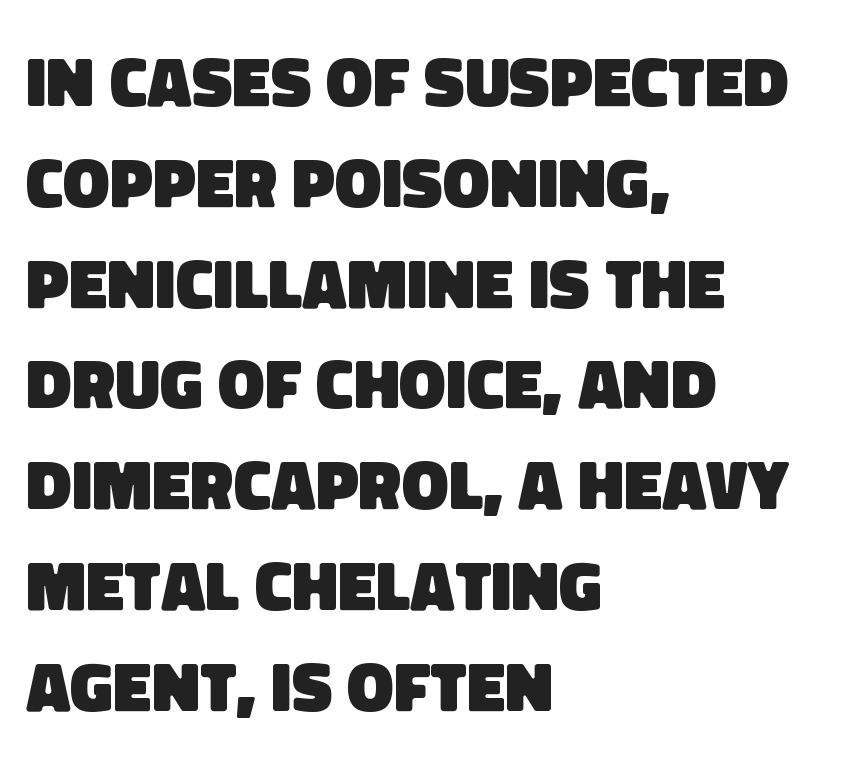
The image shows 70 px heavy sans-serif type; set left-aligned, normal line spacing (1.44x), normal letter spacing, not underlined; low stroke contrast and a large x-height.
